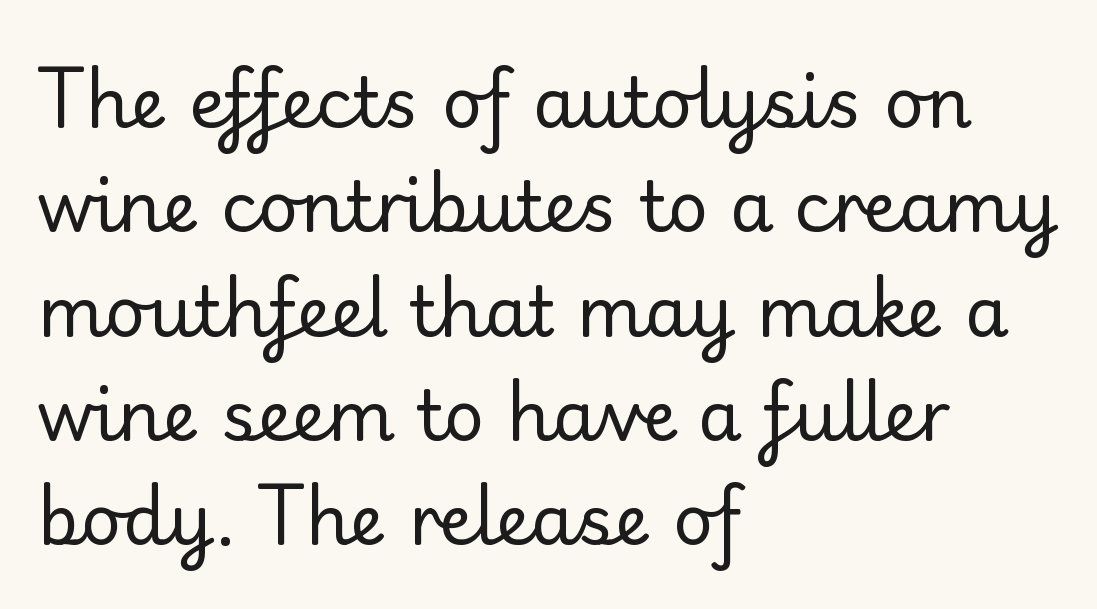
Does the copy run flush right? No — it runs flush left. This sample keeps an unexceptional amount of space between lines. Looks like regular typesetting: each glyph gets only the width it needs. Is the stroke heavy? The answer is a plain regular-or-lighter. This sample uses an upright cut, with every glyph sitting square on the baseline. Check under the words: just untouched page.
